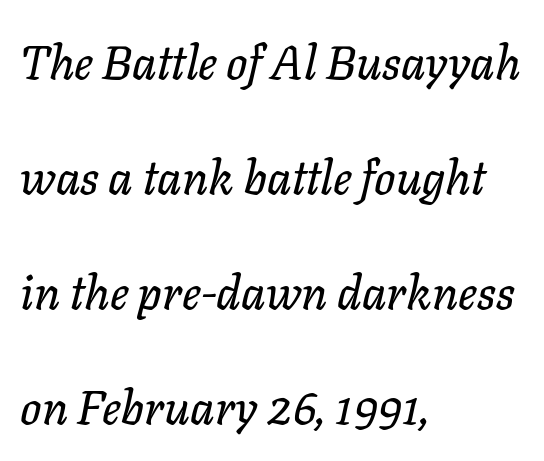
The image shows 47 px text type, italic (leaning right); set left-aligned, loose line spacing (2.45x), normal letter spacing, not underlined; low stroke contrast and a medium x-height.
